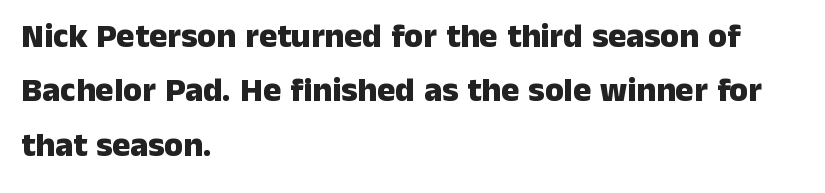
Vertically, the passage feels balanced, rows spaced as you'd expect. The designer went with a sans here, leaving each stem footless. Thick stems and heavy bowls — unmistakably bold. Honestly, there is no underline to notice here at all.
